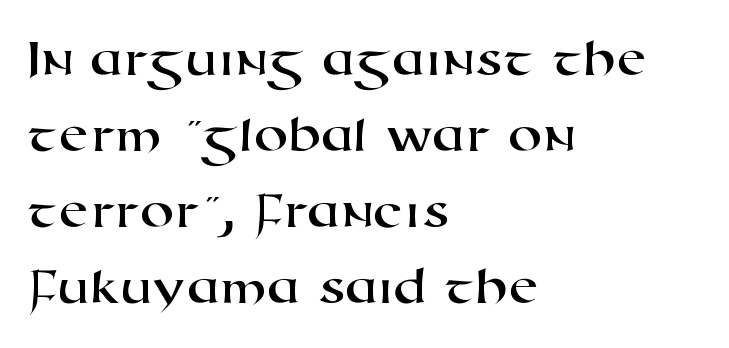
Lines of text with bare space underneath. Think of a printed novel: that variable character pitch is what you see here. Observe the ordinary spacing: letters are neighbours, not strangers. Horizontal bands of white between lines are of average thickness.
